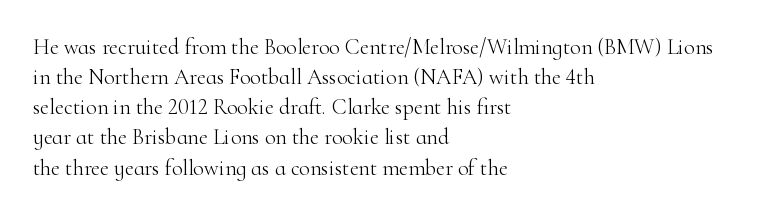
The image shows 22 px text type, upright; set left-aligned, normal line spacing (1.37x), normal letter spacing, not underlined.
